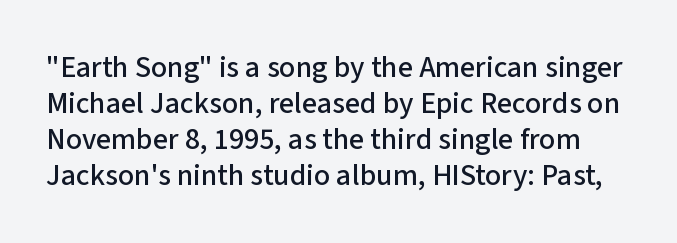
{"serif": "no", "italic": "no", "width": "normal", "stroke_contrast": "low", "x_height": "medium", "monospaced": "no", "underline": "no", "line_spacing_ratio": 1.2, "letter_spacing": "normal", "letter_spacing_em": 0.0, "glyph_px": 30}
